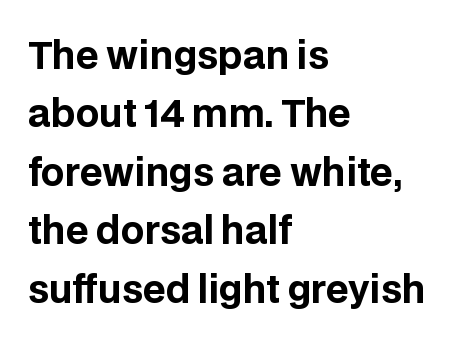
Q: Is the text bold? A: Yes.
Q: Is the text italic (slanted)? A: No, it is upright.
Q: Is the typeface a serif or a sans-serif typeface? A: Sans-serif.
Q: Is the text underlined? A: No.
Q: How is the paragraph aligned? A: Left-aligned.
Q: Is the spacing between letters normal or unusually wide? A: Normal.
Q: Is the spacing between lines tight, normal or loose? A: Normal.
Q: Width (condensed, normal, or wide)? A: Normal.
Q: Stroke contrast? A: Low.
Q: x-height? A: Large.
Q: Monospaced? A: No.
